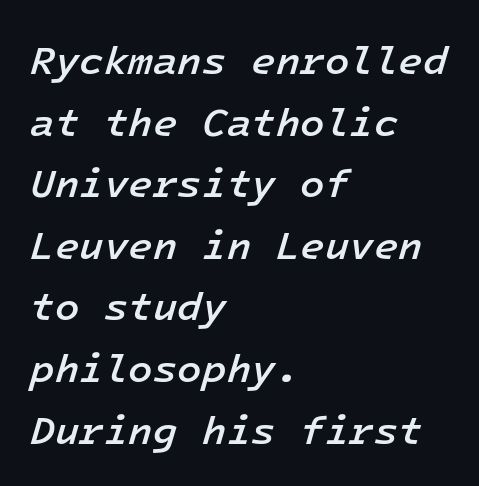
The image shows 40 px semibold type, italic (leaning right), monospaced; set left-aligned, normal line spacing (1.54x), normal letter spacing, not underlined; low stroke contrast and a medium x-height.
